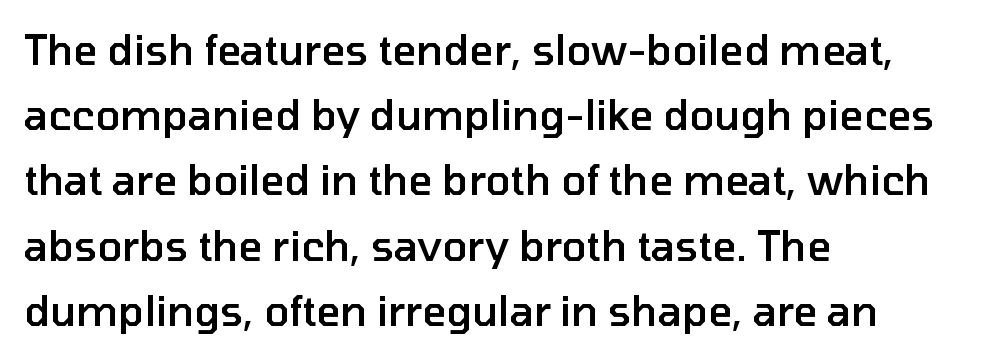
Q: Is the text bold? A: Semi-bold.
Q: Is the text italic (slanted)? A: No, it is upright.
Q: Is the typeface a serif or a sans-serif typeface? A: Sans-serif.
Q: Is the text underlined? A: No.
Q: How is the paragraph aligned? A: Left-aligned.
Q: Is the spacing between letters normal or unusually wide? A: Normal.
Q: Is the spacing between lines tight, normal or loose? A: Normal.
Q: Width (condensed, normal, or wide)? A: Normal.
Q: Stroke contrast? A: Low.
Q: x-height? A: Medium.
Q: Monospaced? A: No.
